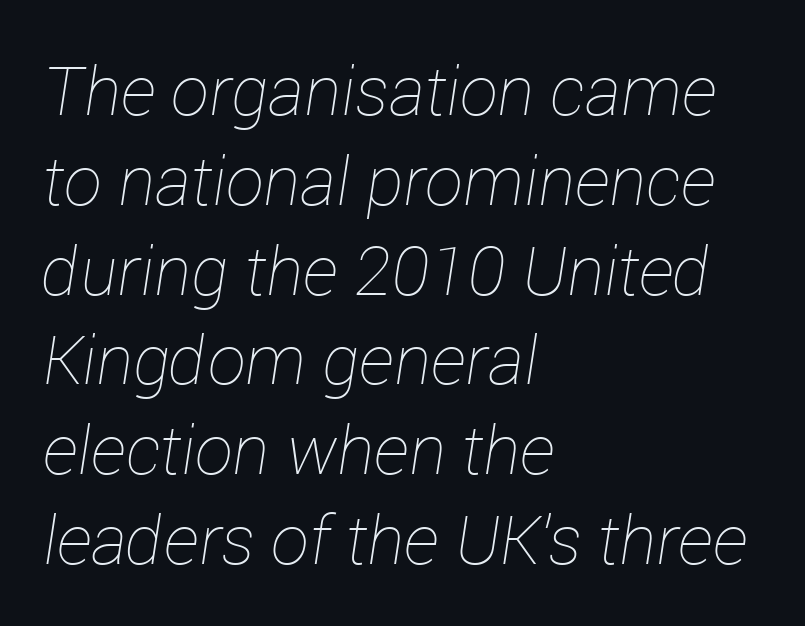
The image shows 68 px thin type, italic (leaning right); set left-aligned, normal line spacing (1.32x), normal letter spacing, not underlined; low stroke contrast and a medium x-height.
